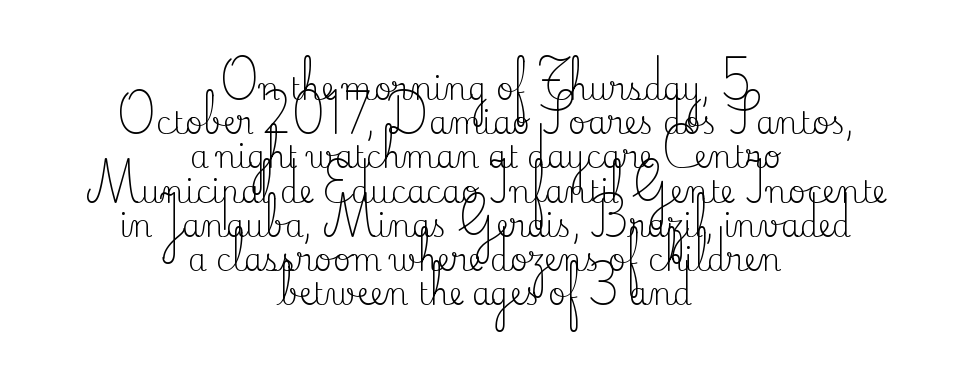
Typographically, this falls in the serif category. Both edges are ragged and mirror each other, which tells us the setting is centered. Observe the ordinary spacing: letters are neighbours, not strangers. The zone under the glyphs is completely vacant. Compared with a typical body face, this is equally light or lighter still.
